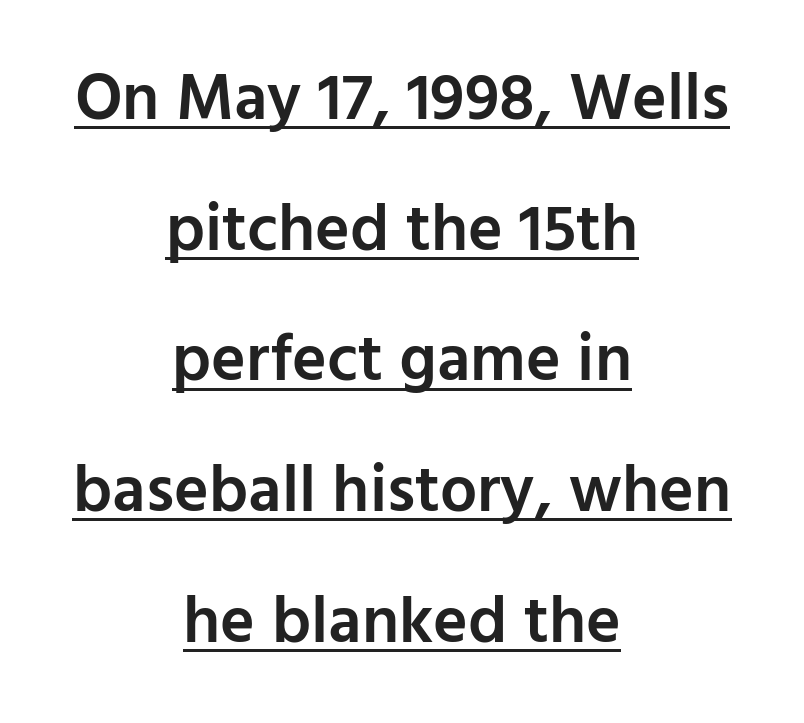
Loosely led — the rows are spread out. These characters rest on top of a visible drawn line. Vertical strokes here are truly vertical. Every letter is mildly thick-stroked: semibold rather than bold. The passage shown is typeset with a sans-serif family. Leftover space on each line is divided equally before and after the words.
